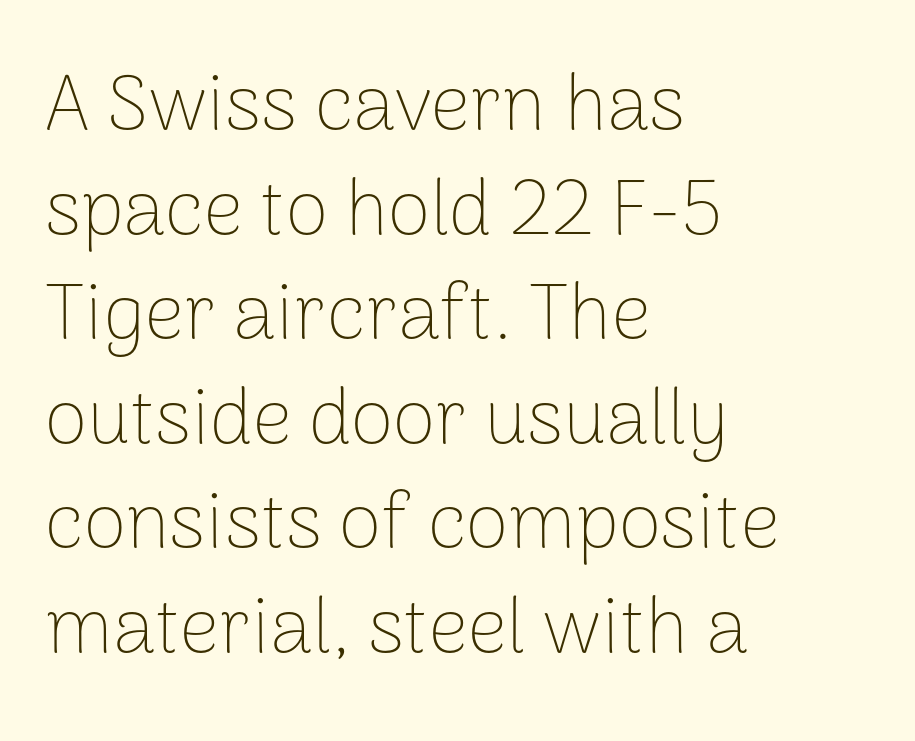
Q: Is the text bold? A: No.
Q: Is the text italic (slanted)? A: No, it is upright.
Q: Is the typeface a serif or a sans-serif typeface? A: Sans-serif.
Q: Is the text underlined? A: No.
Q: How is the paragraph aligned? A: Left-aligned.
Q: Is the spacing between letters normal or unusually wide? A: Normal.
Q: Is the spacing between lines tight, normal or loose? A: Normal.
Q: Width (condensed, normal, or wide)? A: Normal.
Q: Stroke contrast? A: Low.
Q: x-height? A: Medium.
Q: Monospaced? A: No.
